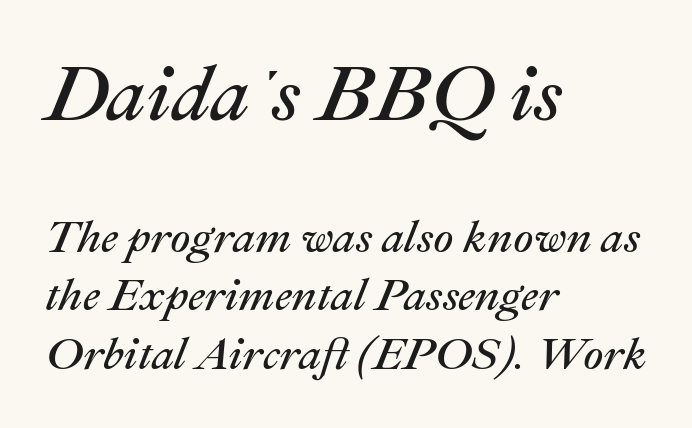
Q: Is the text bold? A: No.
Q: Is the text italic (slanted)? A: Yes, it leans right by about 22 degrees.
Q: Is the text underlined? A: No.
Q: How is the paragraph aligned? A: Left-aligned.
Q: Is the spacing between letters normal or unusually wide? A: Normal.
Q: Is the spacing between lines tight, normal or loose? A: Normal.
Q: Which block of text is set in a larger size, the first (top) or the second (bottom)? A: The first (top) one.
Q: Width (condensed, normal, or wide)? A: Normal.
Q: Stroke contrast? A: Medium.
Q: x-height? A: Medium.
Q: Monospaced? A: No.
